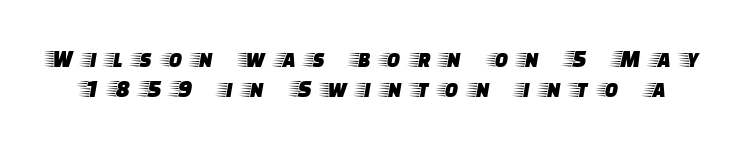
{"underline": "no", "line_spacing_ratio": 1.19, "letter_spacing": "wide", "letter_spacing_em": 0.46, "glyph_px": 25}
